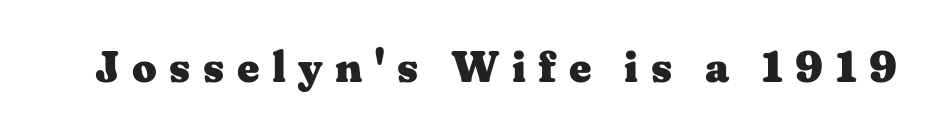
Q: Is the text bold? A: Yes.
Q: Is the text italic (slanted)? A: No, it is upright.
Q: Is the typeface a serif or a sans-serif typeface? A: Serif.
Q: Is the text underlined? A: No.
Q: Is the spacing between letters normal or unusually wide? A: Unusually wide.
Q: Width (condensed, normal, or wide)? A: Wide.
Q: Stroke contrast? A: Medium.
Q: x-height? A: Medium.
Q: Monospaced? A: No.
